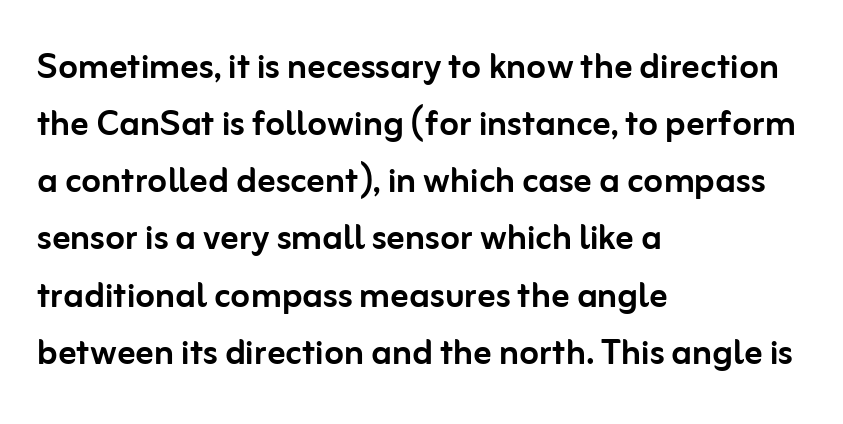
{"serif": "no", "italic": "no", "width": "normal", "stroke_contrast": "low", "x_height": "medium", "monospaced": "no", "underline": "no", "align": "left", "line_spacing": "normal", "line_spacing_ratio": 1.27, "letter_spacing": "normal", "letter_spacing_em": 0.0, "glyph_px": 45}
